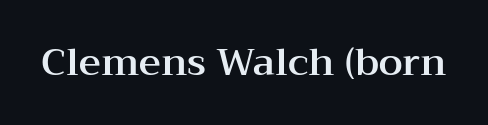
{"serif": "yes", "italic": "no", "width": "wide", "stroke_contrast": "medium", "x_height": "medium", "monospaced": "no", "underline": "no", "letter_spacing": "normal", "letter_spacing_em": 0.0, "glyph_px": 38}
